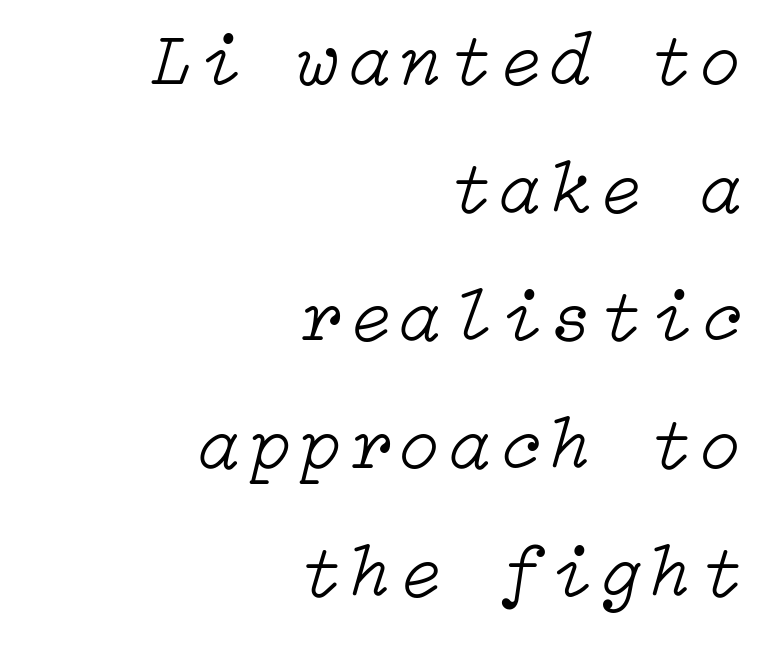
Lines of text with bare space underneath. A flush-right, rag-left setting is used for this passage. This sample uses an oblique cut, with every glyph tilted off the vertical. Nothing heavy about these letters — not bold at all.
